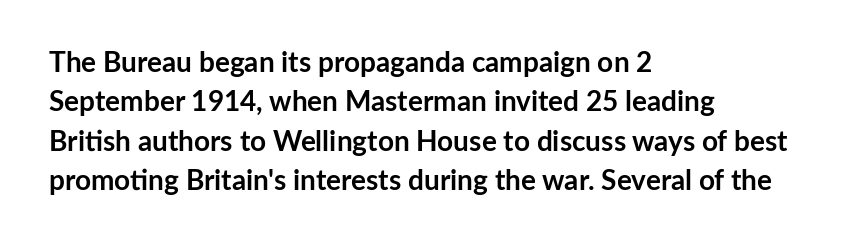
The image shows 28 px semibold sans-serif type, upright; set left-aligned, normal line spacing (1.41x), normal letter spacing, not underlined; low stroke contrast and a medium x-height.
